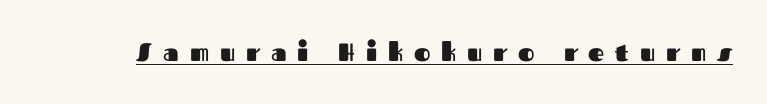
Unlike italic type, these characters show no tilt at all. Glyph-to-glyph distance is far greater than everyday printed text. In terms of weight, the rendering is a true, heavy bold. Notice how a bar underscores the lettering throughout.
